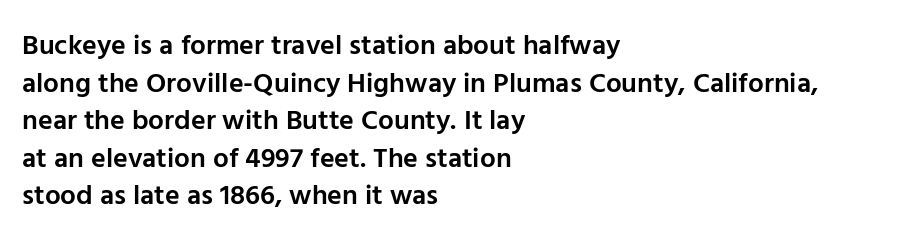
The image shows 28 px semibold sans-serif type, upright; set left-aligned, normal line spacing (1.34x), normal letter spacing, not underlined; low stroke contrast and a medium x-height.
